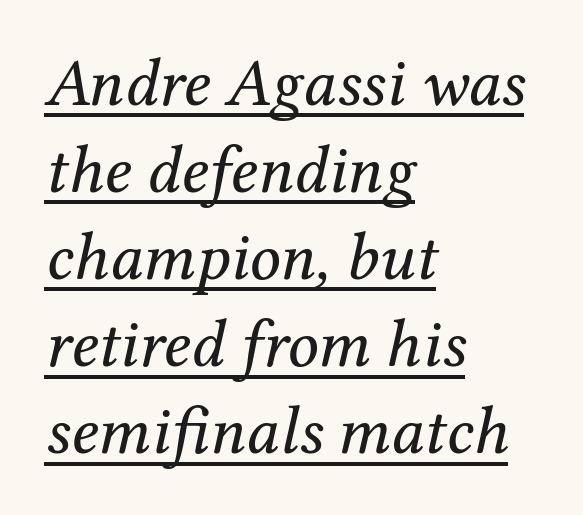
Q: Is the text bold? A: No.
Q: Is the text italic (slanted)? A: Yes, it leans right by about 12 degrees.
Q: Is the typeface a serif or a sans-serif typeface? A: Serif.
Q: Is the text underlined? A: Yes.
Q: How is the paragraph aligned? A: Left-aligned.
Q: Is the spacing between letters normal or unusually wide? A: Normal.
Q: Is the spacing between lines tight, normal or loose? A: Normal.
Q: Width (condensed, normal, or wide)? A: Normal.
Q: Stroke contrast? A: Medium.
Q: x-height? A: Medium.
Q: Monospaced? A: No.
